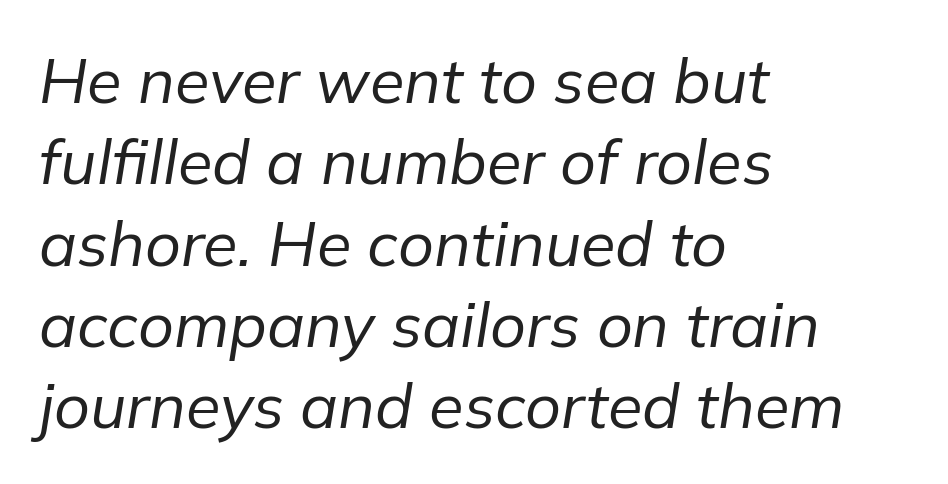
The lines are quadded left. Is this a heavy cut? Hardly; it is regular or lighter. There is no visible air inserted between adjacent glyphs. The lettering tilts uniformly, giving the passage an italic look.
